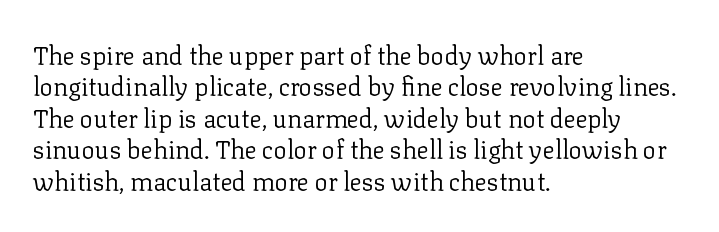
Q: Is the text bold? A: No.
Q: Is the text italic (slanted)? A: No, it is upright.
Q: Is the text underlined? A: No.
Q: How is the paragraph aligned? A: Left-aligned.
Q: Is the spacing between letters normal or unusually wide? A: Normal.
Q: Is the spacing between lines tight, normal or loose? A: Normal.
